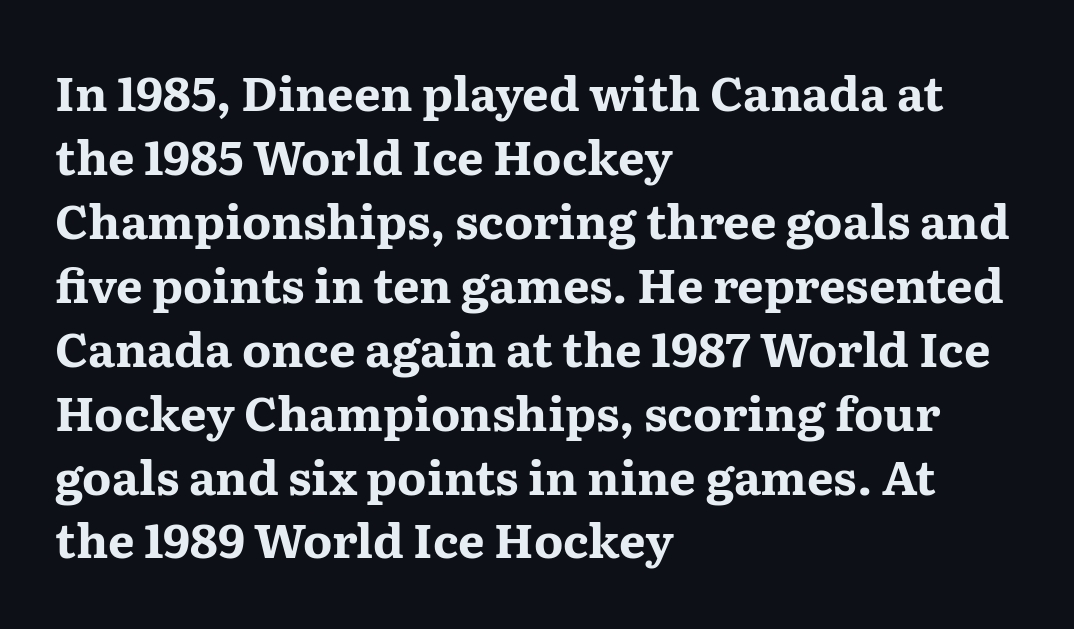
{"serif": "yes", "italic": "no", "bold": "yes", "weight": "bold", "width": "wide", "stroke_contrast": "medium", "x_height": "medium", "monospaced": "no", "underline": "no", "align": "left", "line_spacing": "normal", "line_spacing_ratio": 1.36, "letter_spacing": "normal", "letter_spacing_em": 0.0, "glyph_px": 47}
